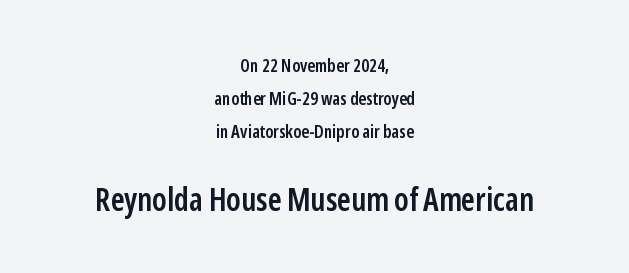
Q: Is the text bold? A: Semi-bold.
Q: Is the text italic (slanted)? A: No, it is upright.
Q: Is the typeface a serif or a sans-serif typeface? A: Sans-serif.
Q: Is the text underlined? A: No.
Q: How is the paragraph aligned? A: Centered.
Q: Is the spacing between letters normal or unusually wide? A: Normal.
Q: Which block of text is set in a larger size, the first (top) or the second (bottom)? A: The second (bottom) one.
Q: Width (condensed, normal, or wide)? A: Condensed.
Q: Stroke contrast? A: Low.
Q: x-height? A: Medium.
Q: Monospaced? A: No.
